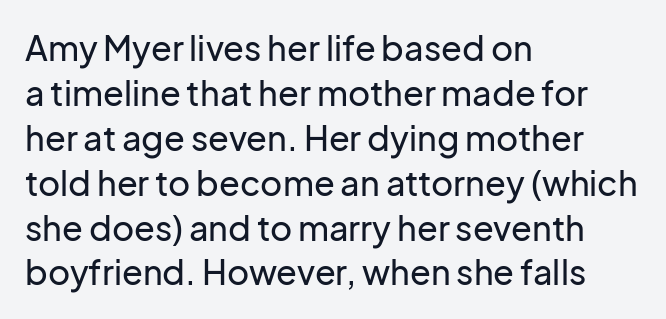
Q: Is the text italic (slanted)? A: No, it is upright.
Q: Is the typeface a serif or a sans-serif typeface? A: Sans-serif.
Q: Is the text underlined? A: No.
Q: How is the paragraph aligned? A: Left-aligned.
Q: Is the spacing between letters normal or unusually wide? A: Normal.
Q: Is the spacing between lines tight, normal or loose? A: Normal.
Q: Width (condensed, normal, or wide)? A: Normal.
Q: Stroke contrast? A: Low.
Q: x-height? A: Medium.
Q: Monospaced? A: No.
